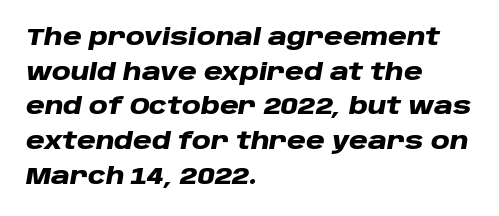
{"italic": "yes", "lean": "right", "slant_degrees": 10, "bold": "yes", "underline": "no", "align": "left", "line_spacing": "normal", "line_spacing_ratio": 1.51, "letter_spacing": "normal", "letter_spacing_em": 0.0, "glyph_px": 23}
